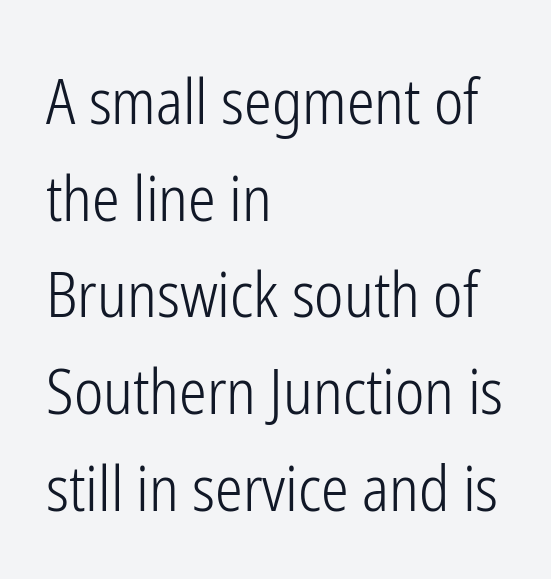
Q: Is the text bold? A: No.
Q: Is the text italic (slanted)? A: No, it is upright.
Q: Is the typeface a serif or a sans-serif typeface? A: Sans-serif.
Q: Is the text underlined? A: No.
Q: How is the paragraph aligned? A: Left-aligned.
Q: Is the spacing between letters normal or unusually wide? A: Normal.
Q: Is the spacing between lines tight, normal or loose? A: Normal.
Q: Width (condensed, normal, or wide)? A: Condensed.
Q: Stroke contrast? A: Low.
Q: x-height? A: Medium.
Q: Monospaced? A: No.
